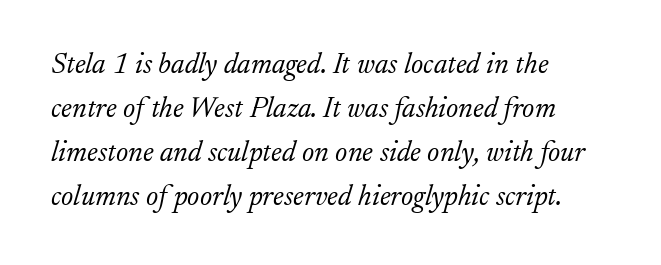
The image shows 29 px light serif type, italic (leaning right); set left-aligned, normal line spacing (1.52x), normal letter spacing, not underlined; low stroke contrast and a small x-height.
